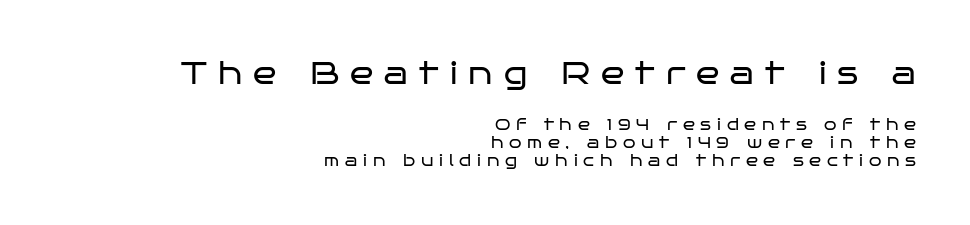
{"serif": "no", "italic": "no", "bold": "no", "weight": "regular", "width": "wide", "stroke_contrast": "low", "x_height": "large", "monospaced": "no", "underline": "no", "align": "right", "line_spacing": "tight", "line_spacing_ratio": 1.13, "letter_spacing": "wide", "letter_spacing_em": 0.36, "larger_block": "first", "size_ratio": 1.94, "glyph_px": 31}
